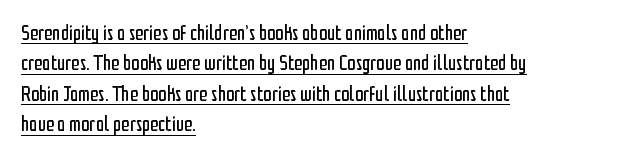
The image shows 21 px text type, upright; set left-aligned, normal line spacing (1.45x), normal letter spacing, underlined.
